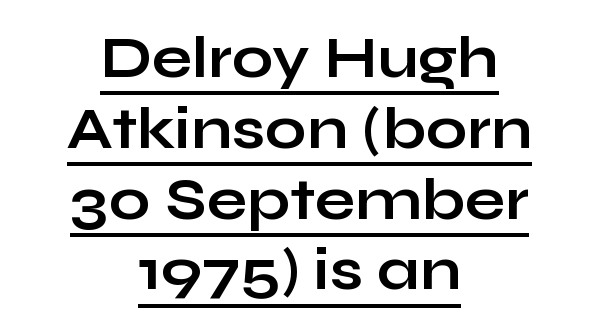
Q: Is the text bold? A: Yes.
Q: Is the text italic (slanted)? A: No, it is upright.
Q: Is the typeface a serif or a sans-serif typeface? A: Sans-serif.
Q: Is the text underlined? A: Yes.
Q: How is the paragraph aligned? A: Centered.
Q: Is the spacing between letters normal or unusually wide? A: Normal.
Q: Width (condensed, normal, or wide)? A: Wide.
Q: Stroke contrast? A: Low.
Q: x-height? A: Medium.
Q: Monospaced? A: No.
